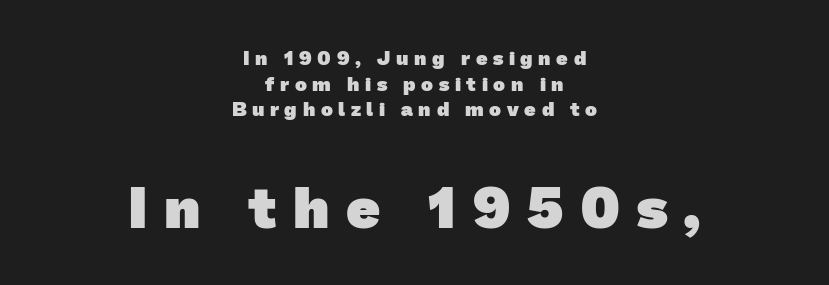
{"serif": "no", "bold": "yes", "weight": "heavy", "width": "normal", "stroke_contrast": "low", "x_height": "medium", "monospaced": "no", "underline": "no", "align": "center", "line_spacing": "normal", "line_spacing_ratio": 1.28, "letter_spacing": "wide", "letter_spacing_em": 0.28, "larger_block": "second", "size_ratio": 2.95, "glyph_px": 59}
